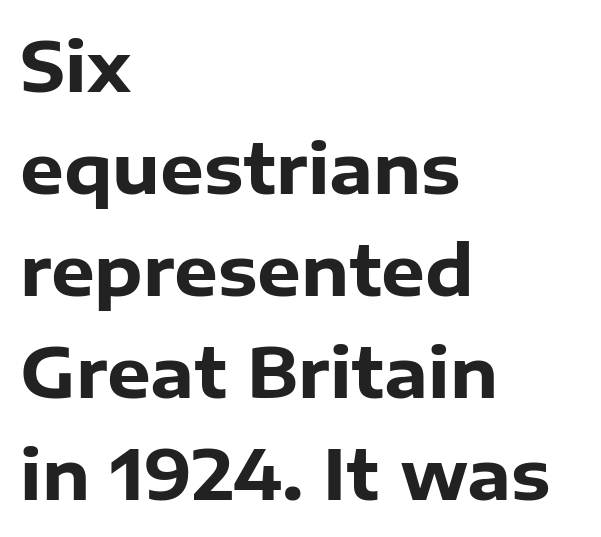
Q: Is the text bold? A: Yes.
Q: Is the text italic (slanted)? A: No, it is upright.
Q: Is the typeface a serif or a sans-serif typeface? A: Sans-serif.
Q: Is the text underlined? A: No.
Q: How is the paragraph aligned? A: Left-aligned.
Q: Is the spacing between letters normal or unusually wide? A: Normal.
Q: Is the spacing between lines tight, normal or loose? A: Normal.
Q: Width (condensed, normal, or wide)? A: Normal.
Q: Stroke contrast? A: Low.
Q: x-height? A: Medium.
Q: Monospaced? A: No.
